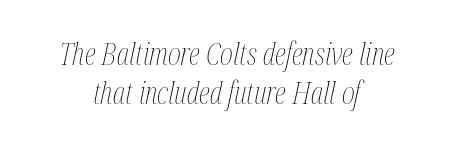
Q: Is the text bold? A: No.
Q: Is the text italic (slanted)? A: Yes, it leans right by about 12 degrees.
Q: Is the text underlined? A: No.
Q: How is the paragraph aligned? A: Centered.
Q: Is the spacing between letters normal or unusually wide? A: Normal.
Q: Is the spacing between lines tight, normal or loose? A: Normal.
Q: Width (condensed, normal, or wide)? A: Condensed.
Q: Stroke contrast? A: Medium.
Q: x-height? A: Medium.
Q: Monospaced? A: No.
